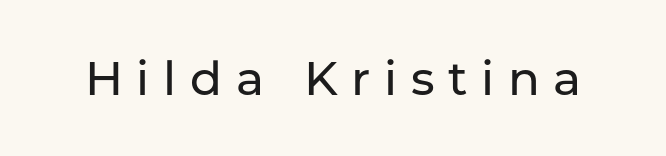
{"serif": "no", "italic": "no", "width": "normal", "stroke_contrast": "low", "x_height": "medium", "monospaced": "no", "underline": "no", "letter_spacing": "wide", "letter_spacing_em": 0.29, "glyph_px": 47}
